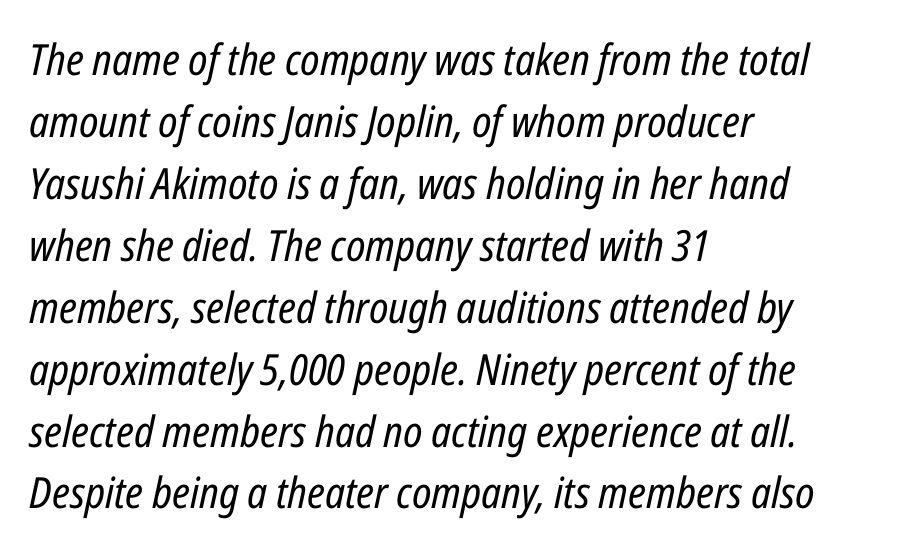
The image shows 43 px regular-weight, condensed type, italic (leaning right); set left-aligned, normal line spacing (1.44x), normal letter spacing, not underlined; low stroke contrast and a medium x-height.
